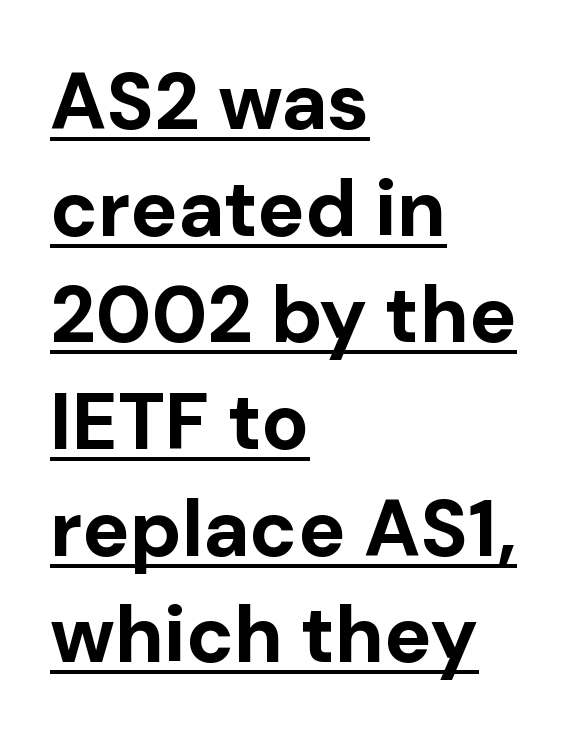
The image shows 79 px bold sans-serif type, upright; set left-aligned, normal line spacing (1.35x), normal letter spacing, underlined; low stroke contrast and a medium x-height.
